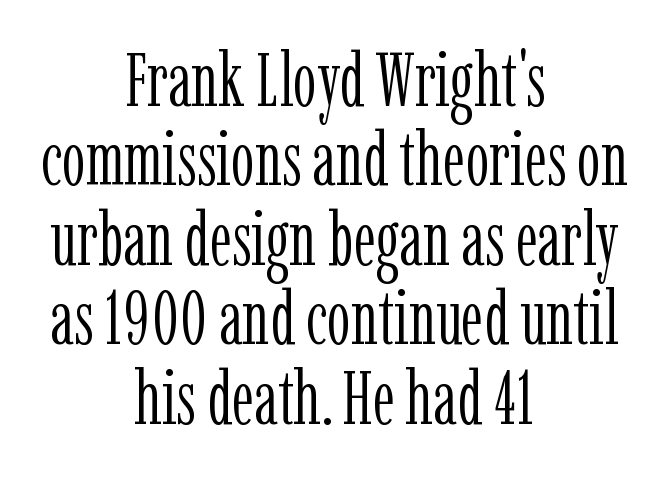
{"serif": "yes", "italic": "no", "bold": "no", "weight": "light", "width": "condensed", "stroke_contrast": "low", "x_height": "medium", "monospaced": "no", "underline": "no", "align": "center", "line_spacing": "tight", "line_spacing_ratio": 1.06, "letter_spacing": "normal", "letter_spacing_em": 0.0, "glyph_px": 75}
